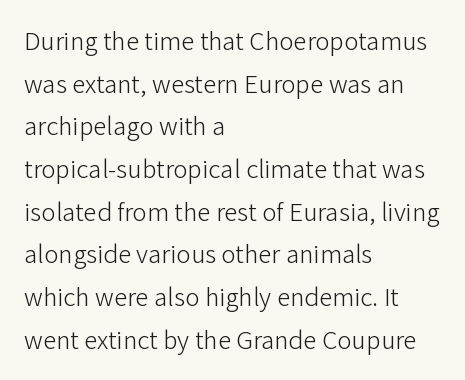
{"italic": "no", "bold": "no", "underline": "no", "align": "left", "line_spacing": "normal", "line_spacing_ratio": 1.58, "letter_spacing": "normal", "letter_spacing_em": 0.0, "glyph_px": 27}
